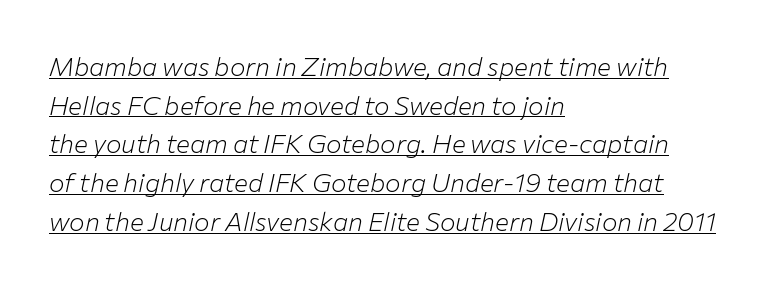
The image shows 26 px text type, italic (leaning right); set left-aligned, normal line spacing (1.49x), normal letter spacing, underlined.
